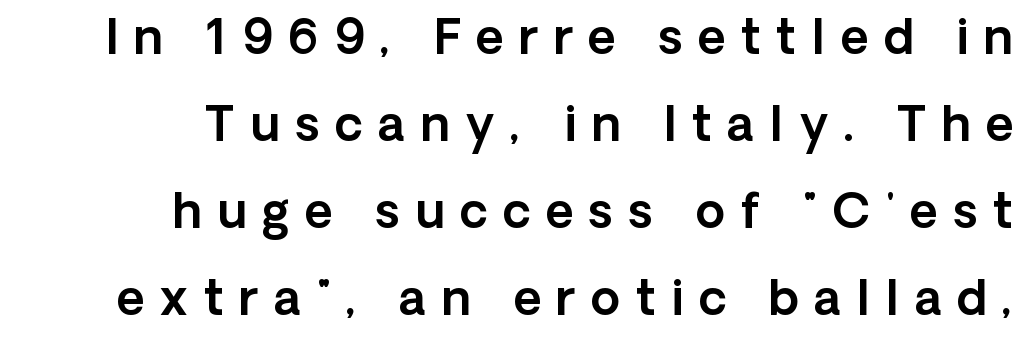
{"serif": "no", "italic": "no", "width": "normal", "x_height": "medium", "monospaced": "no", "underline": "no", "align": "right", "line_spacing_ratio": 1.81, "letter_spacing": "wide", "letter_spacing_em": 0.32, "glyph_px": 48}
